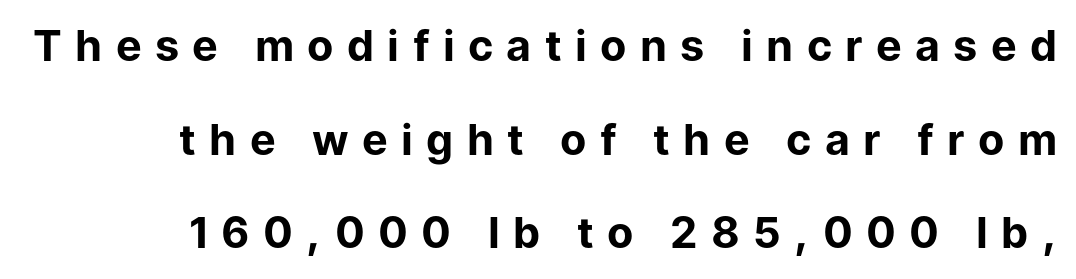
You could only call the tracking loose — the letters float apart. The lines are quadded right. Does the leading feel generous? Absolutely, it's lavish. Heavy-handed strokes throughout: this text is bold. Italic? Not at all — the glyphs are vertical. Varying glyph widths throughout — classic text-font behaviour.
